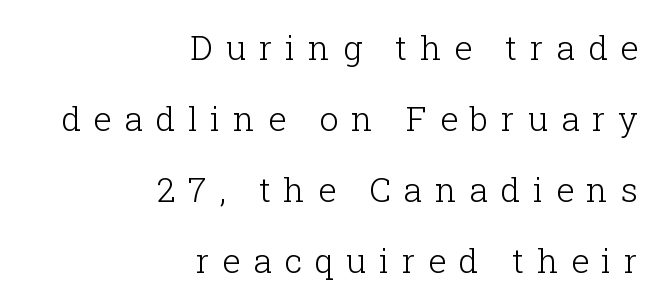
{"serif": "yes", "italic": "no", "bold": "no", "weight": "light", "width": "normal", "stroke_contrast": "low", "x_height": "medium", "monospaced": "no", "underline": "no", "align": "right", "line_spacing": "loose", "line_spacing_ratio": 2.09, "letter_spacing": "wide", "letter_spacing_em": 0.37, "glyph_px": 34}
